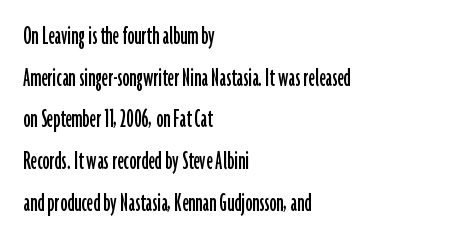
{"serif": "no", "italic": "no", "width": "condensed", "stroke_contrast": "low", "x_height": "medium", "monospaced": "no", "underline": "no", "align": "left", "line_spacing": "normal", "line_spacing_ratio": 1.49, "letter_spacing": "normal", "letter_spacing_em": 0.0, "glyph_px": 28}
